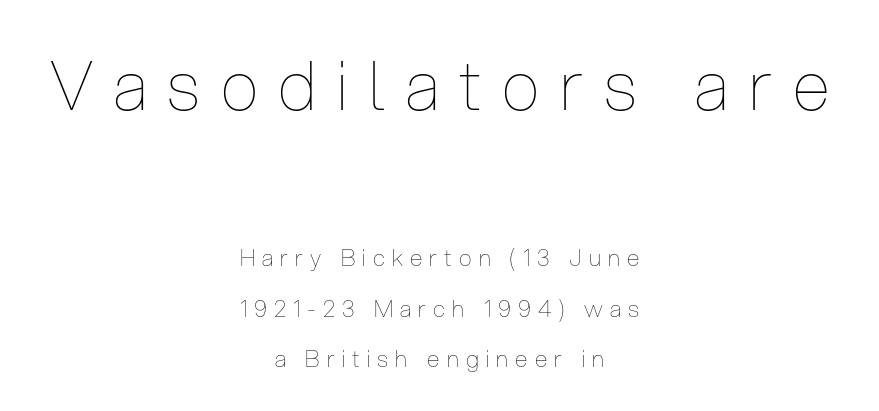
{"italic": "no", "bold": "no", "weight": "thin", "width": "condensed", "stroke_contrast": "low", "x_height": "medium", "monospaced": "no", "underline": "no", "align": "center", "line_spacing": "loose", "line_spacing_ratio": 2.21, "letter_spacing": "wide", "letter_spacing_em": 0.31, "larger_block": "first", "size_ratio": 2.96, "glyph_px": 68}
